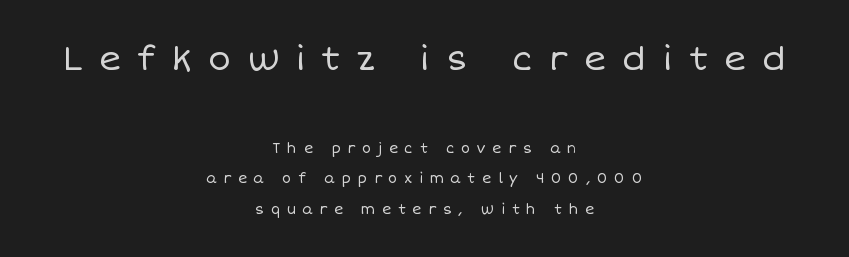
{"italic": "no", "bold": "no", "weight": "regular", "width": "normal", "stroke_contrast": "low", "x_height": "large", "monospaced": "no", "underline": "no", "align": "center", "line_spacing": "loose", "line_spacing_ratio": 2.17, "letter_spacing": "wide", "letter_spacing_em": 0.47, "larger_block": "first", "size_ratio": 2.43, "glyph_px": 34}
